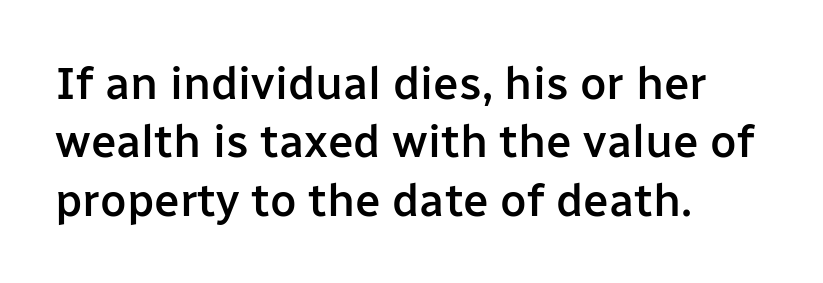
Slightly chunky letters — semibold, I'd say, not full bold. Regarding leading, the lines here are spaced in the standard way. Think of a printed novel: that variable character pitch is what you see here. Quick note: not italic, upright. Descenders are the only things crossing below the line. Standard letterfit; no display-style spreading of the glyphs.
